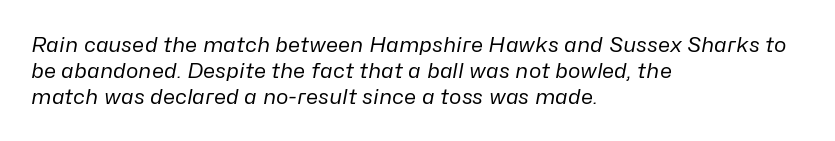
Q: Is the text bold? A: No.
Q: Is the text italic (slanted)? A: Yes, it leans right by about 10 degrees.
Q: Is the text underlined? A: No.
Q: How is the paragraph aligned? A: Left-aligned.
Q: Is the spacing between letters normal or unusually wide? A: Normal.
